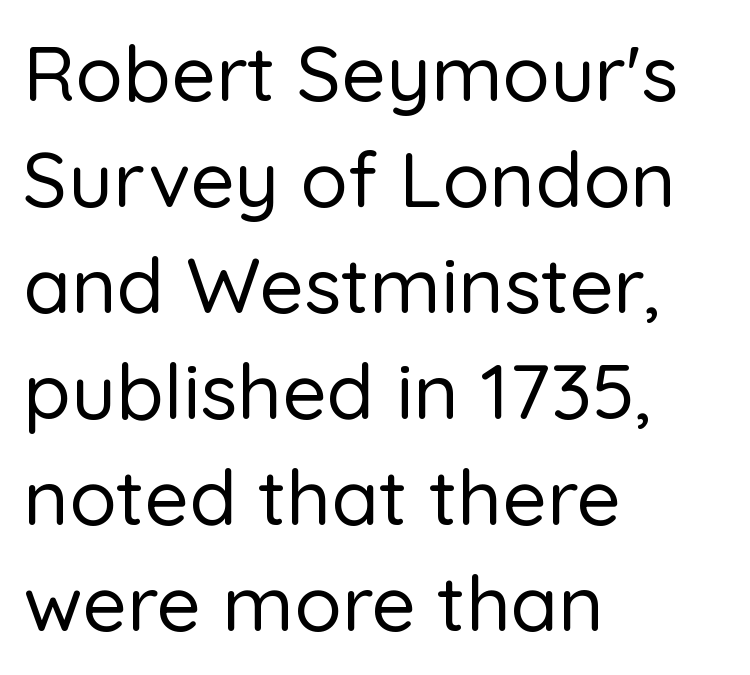
{"serif": "no", "italic": "no", "width": "normal", "stroke_contrast": "low", "x_height": "medium", "monospaced": "no", "underline": "no", "align": "left", "line_spacing": "normal", "line_spacing_ratio": 1.36, "letter_spacing": "normal", "letter_spacing_em": 0.0, "glyph_px": 78}
